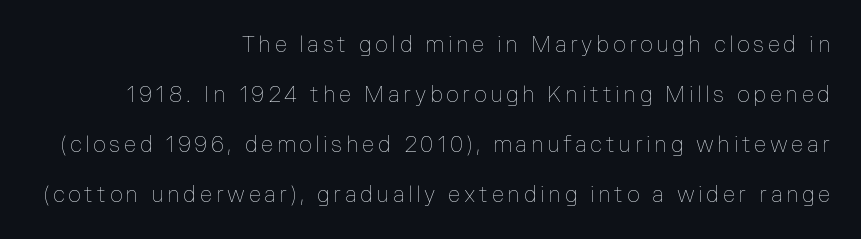
{"italic": "no", "bold": "no", "underline": "no", "align": "right", "line_spacing": "loose", "line_spacing_ratio": 2.27, "glyph_px": 22}
